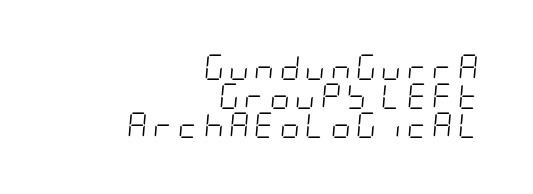
Just letters on the line, the space beneath them empty. Horizontal alignment here is rightward, an uncommon choice for prose. Caption: expanded tracking, letters set apart. The font is comparable to plain body text, perhaps lighter. In terms of posture, this sample is oblique.
